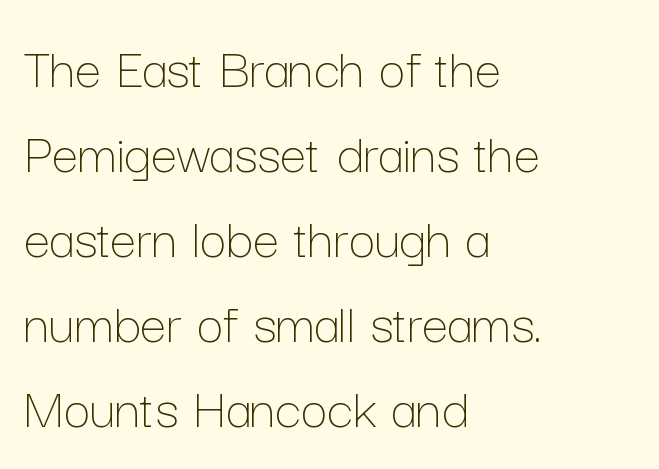
{"italic": "no", "bold": "no", "weight": "thin", "width": "normal", "stroke_contrast": "low", "x_height": "medium", "monospaced": "no", "underline": "no", "align": "left", "line_spacing": "normal", "line_spacing_ratio": 1.44, "letter_spacing": "normal", "letter_spacing_em": 0.0, "glyph_px": 59}
